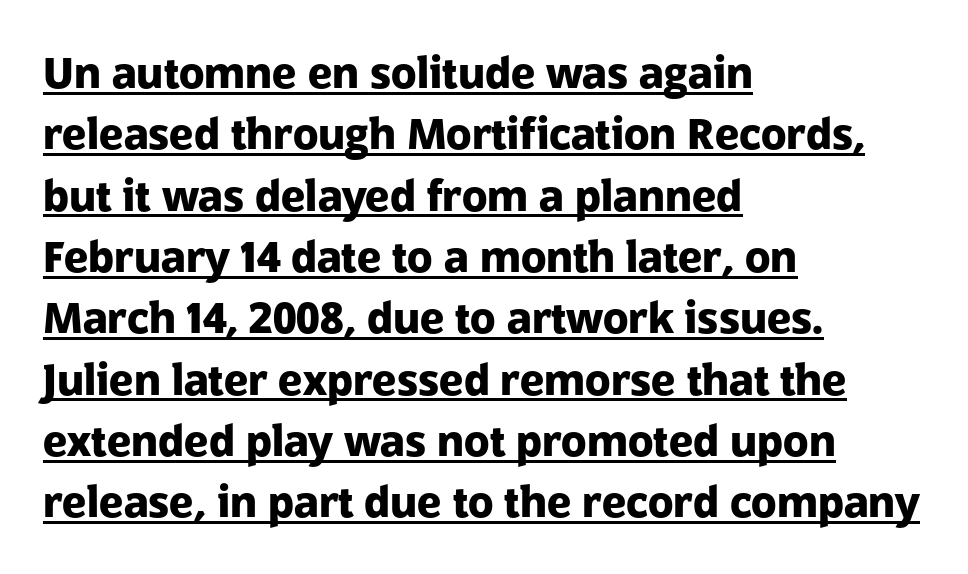
Q: Is the text bold? A: Yes.
Q: Is the text italic (slanted)? A: No, it is upright.
Q: Is the typeface a serif or a sans-serif typeface? A: Sans-serif.
Q: Is the text underlined? A: Yes.
Q: How is the paragraph aligned? A: Left-aligned.
Q: Is the spacing between letters normal or unusually wide? A: Normal.
Q: Is the spacing between lines tight, normal or loose? A: Normal.
Q: Width (condensed, normal, or wide)? A: Normal.
Q: Stroke contrast? A: Low.
Q: x-height? A: Medium.
Q: Monospaced? A: No.
